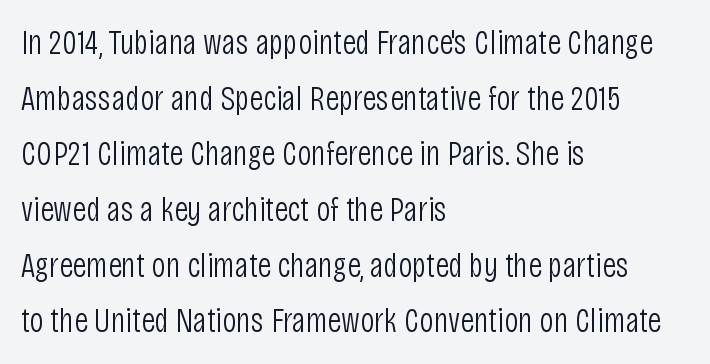
The image shows 35 px light, condensed sans-serif type, upright; set left-aligned, normal line spacing (1.59x), normal letter spacing, not underlined; low stroke contrast and a large x-height.
